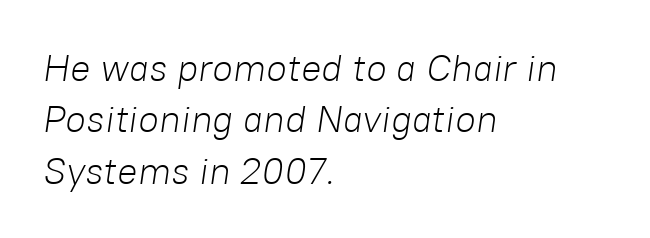
{"italic": "yes", "lean": "right", "slant_degrees": 8, "bold": "no", "weight": "light", "width": "normal", "stroke_contrast": "low", "x_height": "medium", "monospaced": "no", "underline": "no", "align": "left", "line_spacing": "normal", "line_spacing_ratio": 1.35, "letter_spacing": "normal", "letter_spacing_em": 0.0, "glyph_px": 38}
